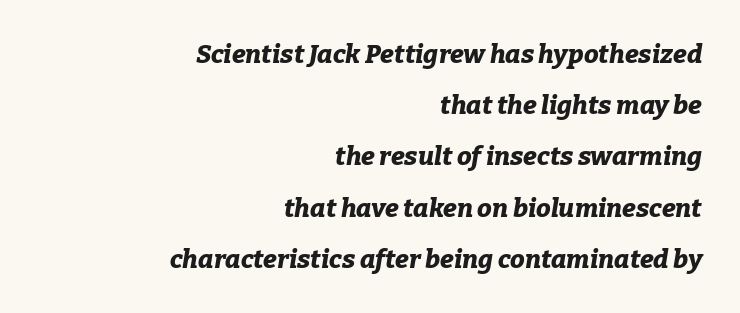
{"italic": "yes", "lean": "right", "slant_degrees": 9, "bold": "yes", "underline": "no", "align": "right", "line_spacing": "loose", "line_spacing_ratio": 1.97, "letter_spacing": "normal", "letter_spacing_em": 0.0, "glyph_px": 26}
